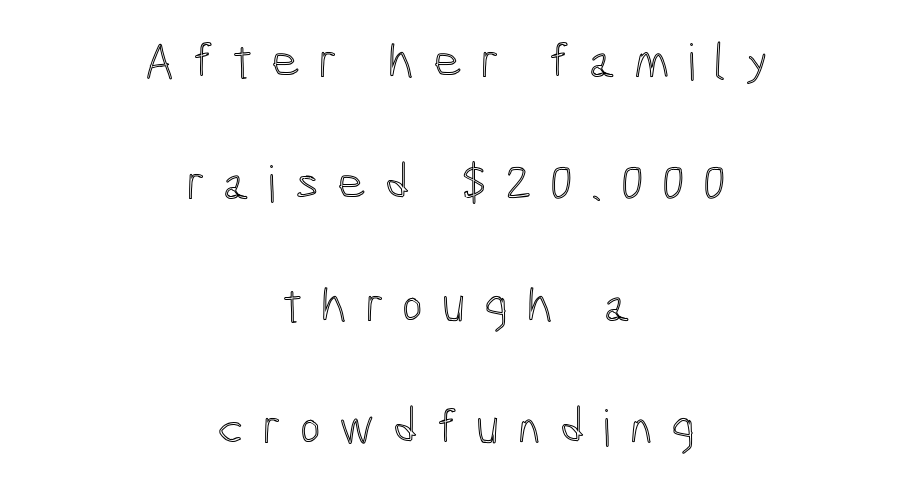
The image shows 50 px condensed type, upright; set centered, loose line spacing (2.44x), unusually wide letter spacing (+0.37 em), not underlined; a medium x-height.
